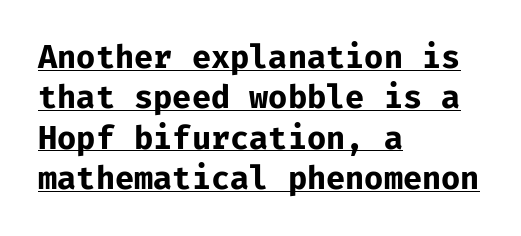
This sample uses plain, unmodified letter spacing. Posture: straight, roman, zero tilt. The passage shown is typed in a monospace face where columns stay perfectly aligned. The block of text has a typical density, with ordinary space between rows. What weight is shown? A full bold with thick strokes. Does the type have serifs? No, each stem ends abruptly.
